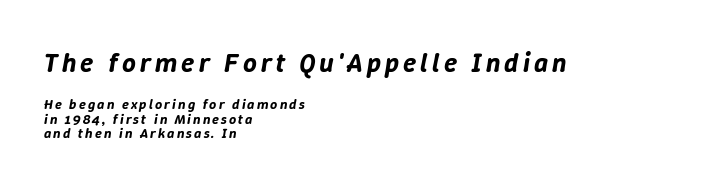
All the whitespace from short lines collects on the right. The font's italic variant was chosen for this text. Whoever set this made the first block the dominant, larger element. Words float on clear page, feet unadorned. Very little white space separates one row of letters from the next.
